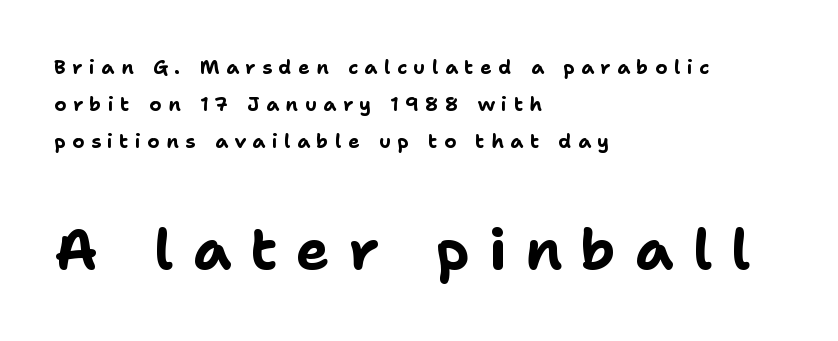
The image shows 56 px bold sans-serif type, upright; set left-aligned, loose line spacing (1.96x), unusually wide letter spacing (+0.34 em), not underlined; the second (bottom) block is 2.95x larger; low stroke contrast and a medium x-height.
